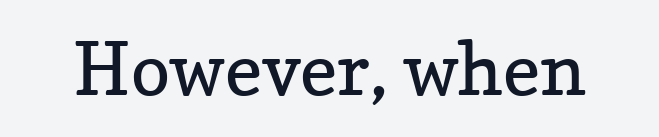
Q: Is the text bold? A: No.
Q: Is the text italic (slanted)? A: No, it is upright.
Q: Is the typeface a serif or a sans-serif typeface? A: Serif.
Q: Is the text underlined? A: No.
Q: Is the spacing between letters normal or unusually wide? A: Normal.
Q: Width (condensed, normal, or wide)? A: Normal.
Q: Stroke contrast? A: Low.
Q: x-height? A: Medium.
Q: Monospaced? A: No.
